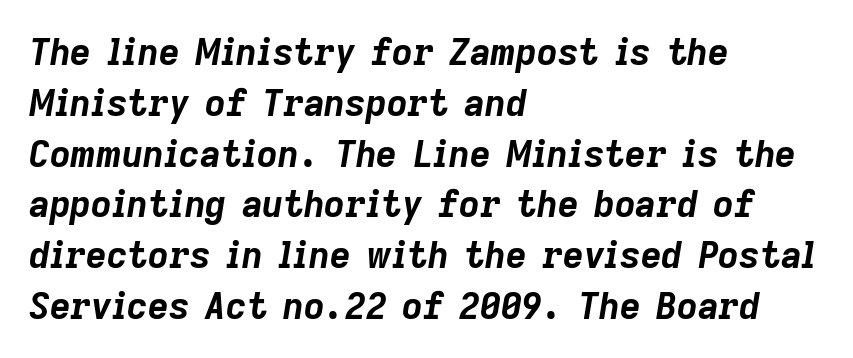
Q: Is the text bold? A: Yes.
Q: Is the text italic (slanted)? A: Yes, it leans right by about 9 degrees.
Q: Is the text underlined? A: No.
Q: How is the paragraph aligned? A: Left-aligned.
Q: Is the spacing between letters normal or unusually wide? A: Normal.
Q: Is the spacing between lines tight, normal or loose? A: Normal.
Q: Width (condensed, normal, or wide)? A: Normal.
Q: Stroke contrast? A: Low.
Q: x-height? A: Medium.
Q: Monospaced? A: No.
